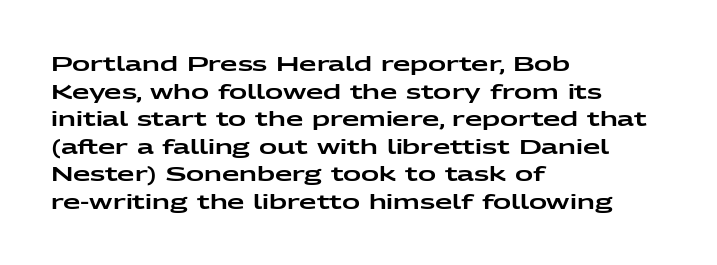
The image shows 20 px text type, upright; set left-aligned, normal line spacing (1.38x), normal letter spacing, not underlined.
